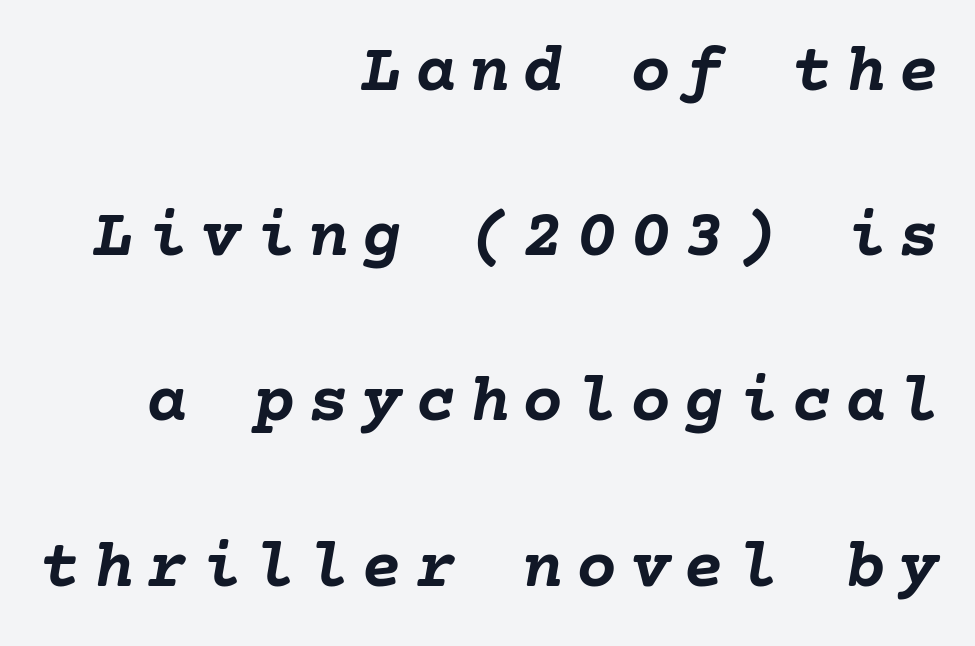
The image shows 68 px semibold type, italic (leaning right); set right-aligned, loose line spacing (2.43x), not underlined; low stroke contrast and a medium x-height.
